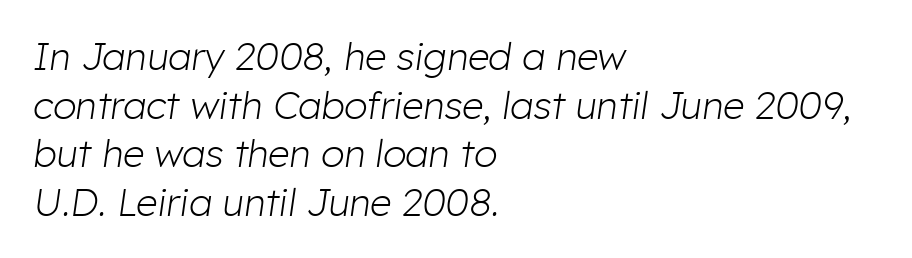
Horizontally, the lines are justified to the leading edge only. The font sits on the lighter half of the weight spectrum, regular included. Tall strokes in this sample are angled rather than plumb. The face used here is rendered with its standard letterfit.
